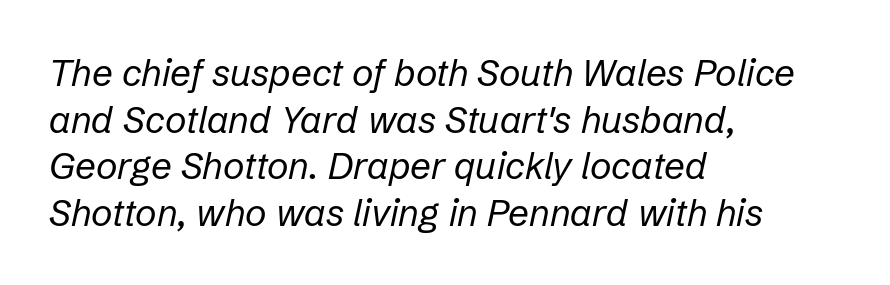
Q: Is the text bold? A: No.
Q: Is the text italic (slanted)? A: Yes, it leans right by about 12 degrees.
Q: Is the text underlined? A: No.
Q: How is the paragraph aligned? A: Left-aligned.
Q: Is the spacing between letters normal or unusually wide? A: Normal.
Q: Is the spacing between lines tight, normal or loose? A: Normal.
Q: Width (condensed, normal, or wide)? A: Normal.
Q: Stroke contrast? A: Low.
Q: x-height? A: Medium.
Q: Monospaced? A: No.
